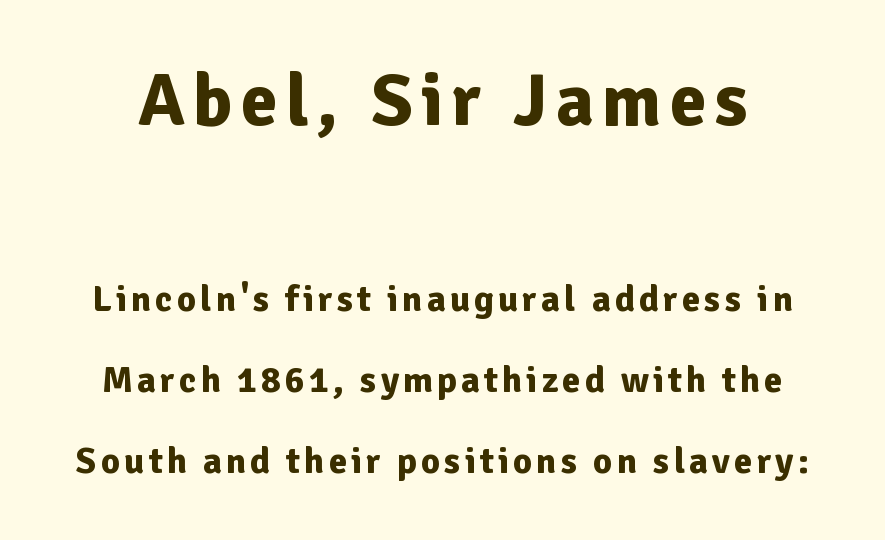
A typesetter would mark this as roman, not italic. Here the designer chose a conventional face with non-uniform glyph widths. The passage shown is not underscored anywhere. Leading is clearly above the norm, producing a sparse column. A sans-serif font was chosen for this passage.
